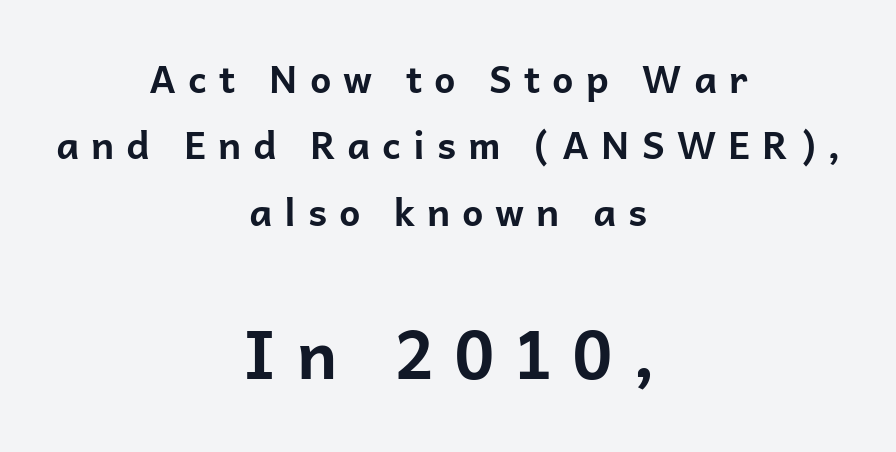
Q: Is the text bold? A: Yes.
Q: Is the text italic (slanted)? A: No, it is upright.
Q: Is the typeface a serif or a sans-serif typeface? A: Sans-serif.
Q: Is the text underlined? A: No.
Q: How is the paragraph aligned? A: Centered.
Q: Is the spacing between letters normal or unusually wide? A: Unusually wide.
Q: Which block of text is set in a larger size, the first (top) or the second (bottom)? A: The second (bottom) one.
Q: Width (condensed, normal, or wide)? A: Normal.
Q: Stroke contrast? A: Low.
Q: x-height? A: Medium.
Q: Monospaced? A: No.
